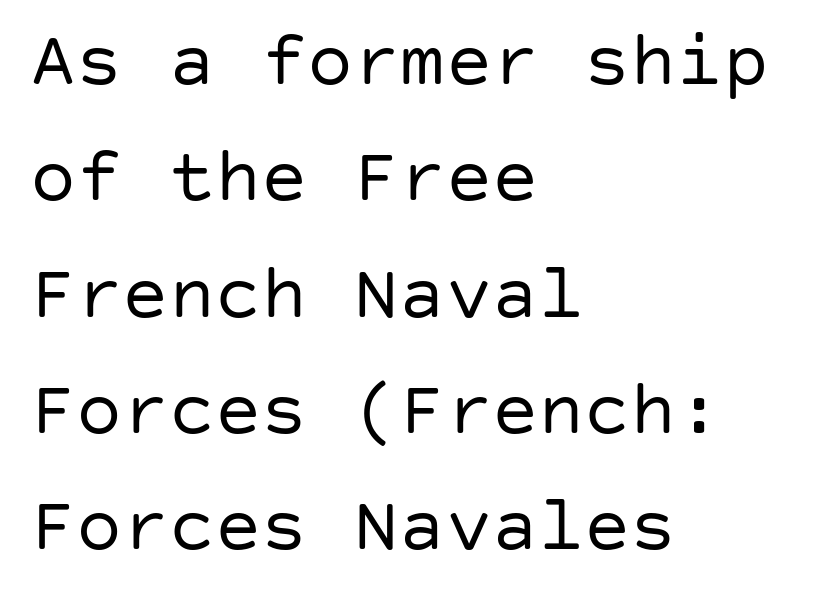
Check where the strokes stop: nothing finishes them off — pure sans. Words float on clear page, feet unadorned. The face used here is rendered with its standard letterfit. Teacher's note: observe the even left margin — that is flush-left alignment.
